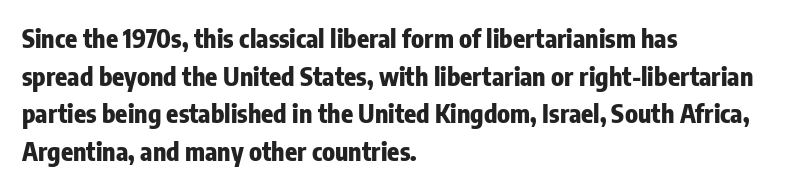
Students, note that the glyphs here touch the page at normal intervals. The vertical gap from one line to the next is medium. The lettering stays uniformly vertical, giving the passage a roman look. The lines are quadded left. Heft: maximum for text — a bold. Type without underlining.
